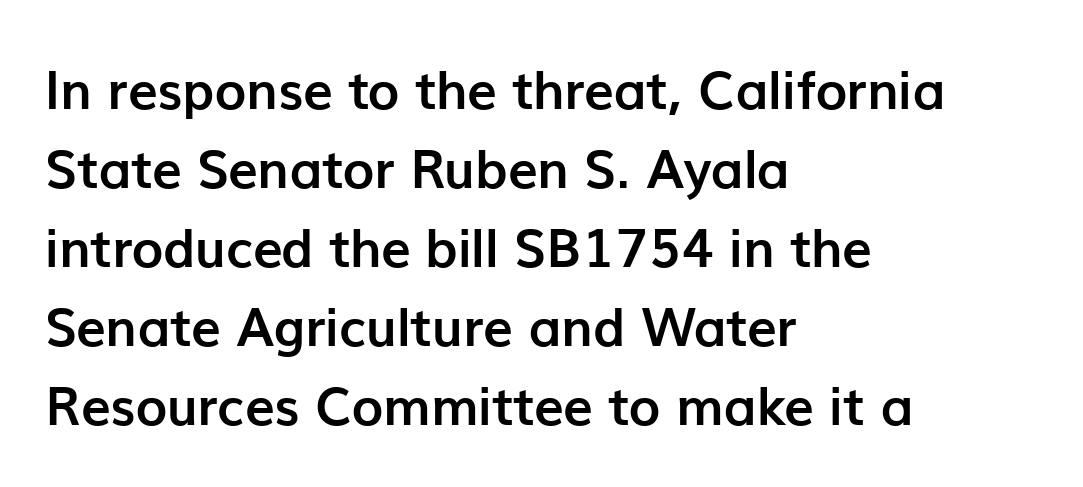
Q: Is the text bold? A: Yes.
Q: Is the text italic (slanted)? A: No, it is upright.
Q: Is the typeface a serif or a sans-serif typeface? A: Sans-serif.
Q: Is the text underlined? A: No.
Q: How is the paragraph aligned? A: Left-aligned.
Q: Is the spacing between letters normal or unusually wide? A: Normal.
Q: Is the spacing between lines tight, normal or loose? A: Normal.
Q: Width (condensed, normal, or wide)? A: Normal.
Q: Stroke contrast? A: Low.
Q: x-height? A: Medium.
Q: Monospaced? A: No.
